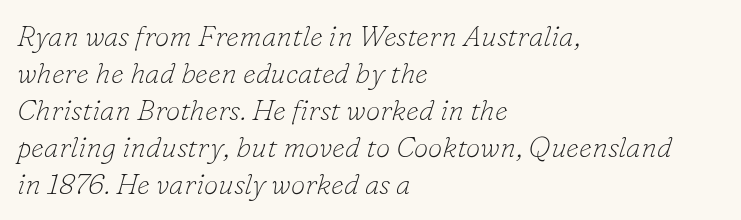
The image shows 29 px thin serif type, italic (leaning right); set left-aligned, normal line spacing (1.28x), normal letter spacing, not underlined; low stroke contrast and a small x-height.
